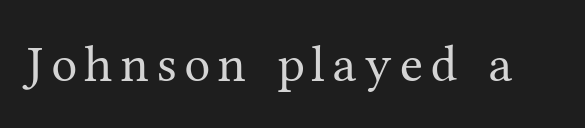
Anything drawn beneath the words? Only blank space. Stroke thickness stays within the range of a standard reading face or lighter. Is there any slant? The stems are plumb. Here the designer chose a conventional face with non-uniform glyph widths. The font family rendered here belongs to the serif group.
